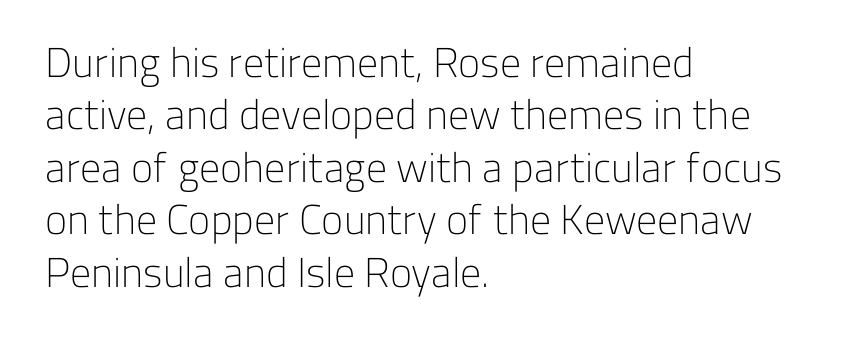
{"serif": "no", "italic": "no", "bold": "no", "weight": "light", "width": "normal", "stroke_contrast": "low", "x_height": "medium", "monospaced": "no", "underline": "no", "align": "left", "line_spacing": "normal", "line_spacing_ratio": 1.25, "letter_spacing": "normal", "letter_spacing_em": 0.0, "glyph_px": 42}
